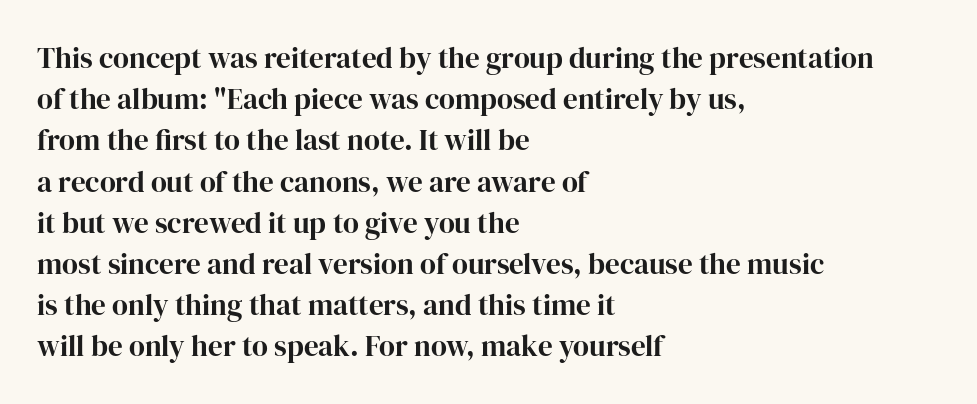
The image shows 29 px bold serif type, upright; set left-aligned, normal line spacing (1.42x), normal letter spacing, not underlined; high stroke contrast and a medium x-height.
